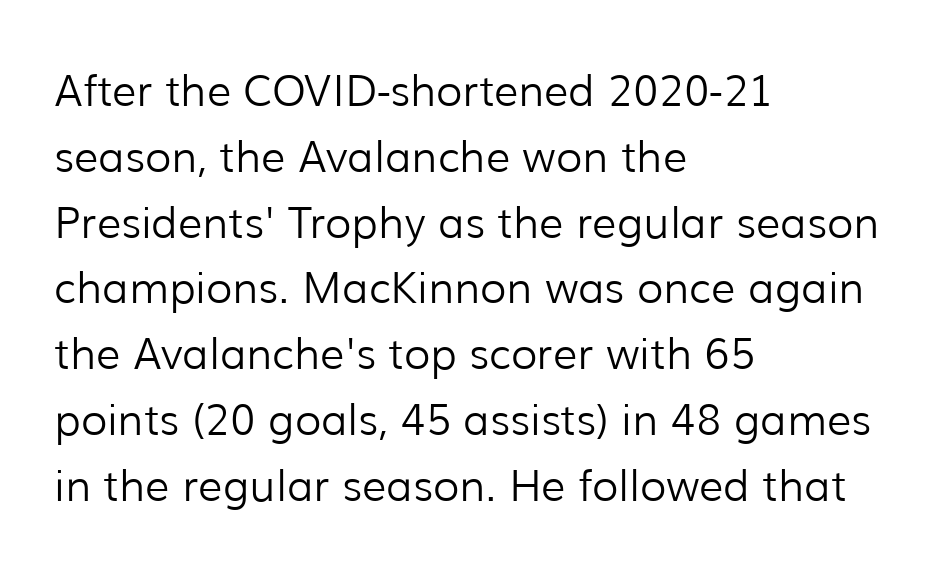
{"serif": "no", "italic": "no", "bold": "no", "weight": "light", "width": "normal", "stroke_contrast": "low", "x_height": "medium", "monospaced": "no", "underline": "no", "align": "left", "line_spacing": "normal", "line_spacing_ratio": 1.53, "letter_spacing": "normal", "letter_spacing_em": 0.0, "glyph_px": 43}
